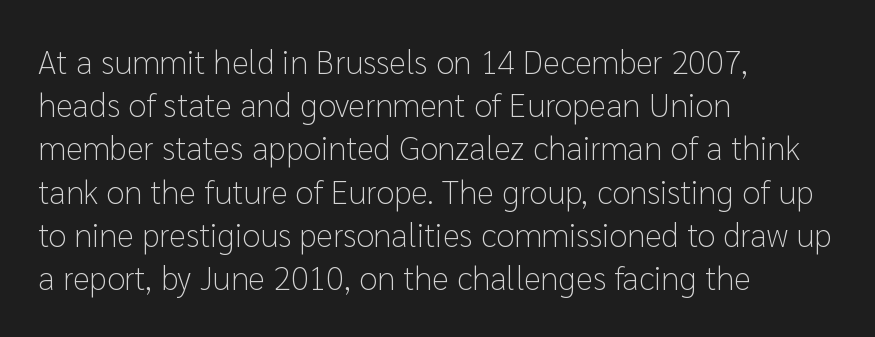
{"serif": "no", "italic": "no", "bold": "no", "weight": "light", "width": "normal", "stroke_contrast": "low", "x_height": "medium", "monospaced": "no", "underline": "no", "align": "left", "line_spacing": "normal", "line_spacing_ratio": 1.31, "letter_spacing": "normal", "letter_spacing_em": 0.0, "glyph_px": 33}
